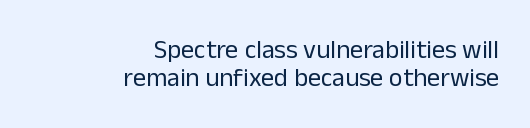
Q: Is the text bold? A: No.
Q: Is the text italic (slanted)? A: No, it is upright.
Q: Is the text underlined? A: No.
Q: How is the paragraph aligned? A: Right-aligned.
Q: Is the spacing between letters normal or unusually wide? A: Normal.
Q: Is the spacing between lines tight, normal or loose? A: Tight.
